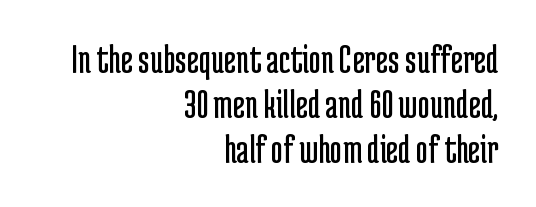
Interline gaps are noticeably narrow in this sample. Rule under the text: the space is simply empty. The weight tops out at a normal text grade. Compared with a flush-left layout, this one pins lines to the opposite, right side. The lettering stays uniformly vertical, giving the passage a roman look. Note: no serifs on the glyphs.
